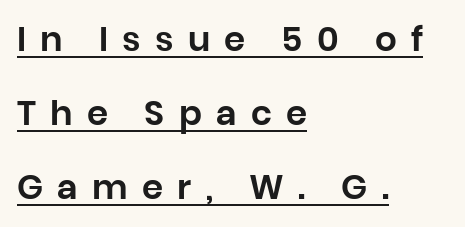
{"serif": "no", "italic": "no", "width": "normal", "stroke_contrast": "low", "x_height": "large", "monospaced": "no", "underline": "yes", "align": "left", "line_spacing": "loose", "line_spacing_ratio": 2.18, "letter_spacing": "wide", "letter_spacing_em": 0.42, "glyph_px": 34}
